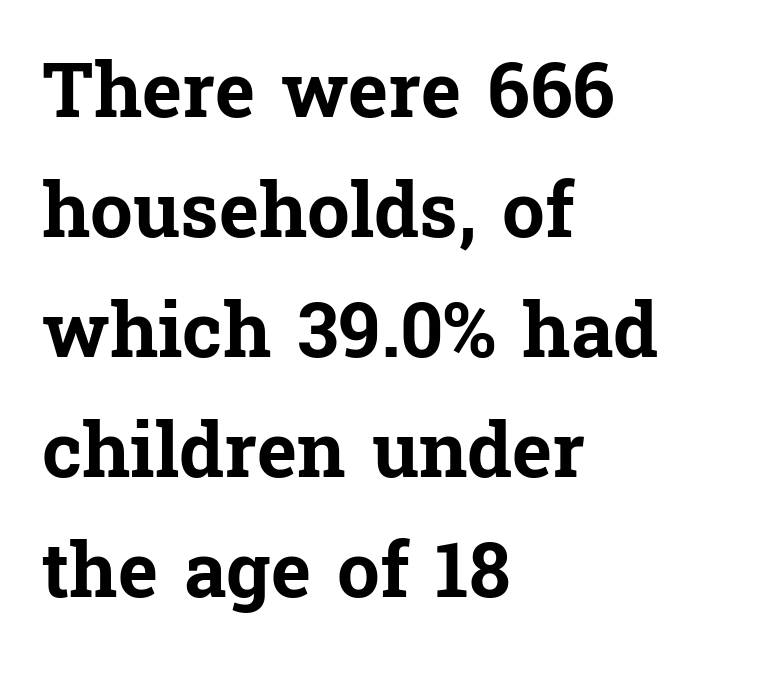
The image shows 76 px bold serif type, upright; set left-aligned, normal line spacing (1.58x), normal letter spacing, not underlined; low stroke contrast and a medium x-height.
